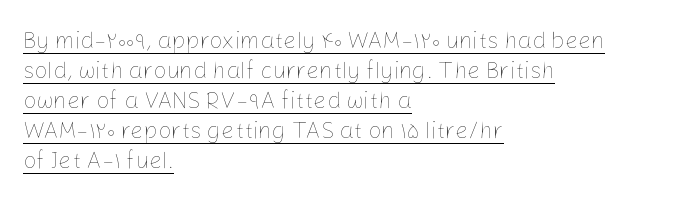
Q: Is the text bold? A: No.
Q: Is the text italic (slanted)? A: No, it is upright.
Q: Is the text underlined? A: Yes.
Q: How is the paragraph aligned? A: Left-aligned.
Q: Is the spacing between letters normal or unusually wide? A: Normal.
Q: Is the spacing between lines tight, normal or loose? A: Normal.
